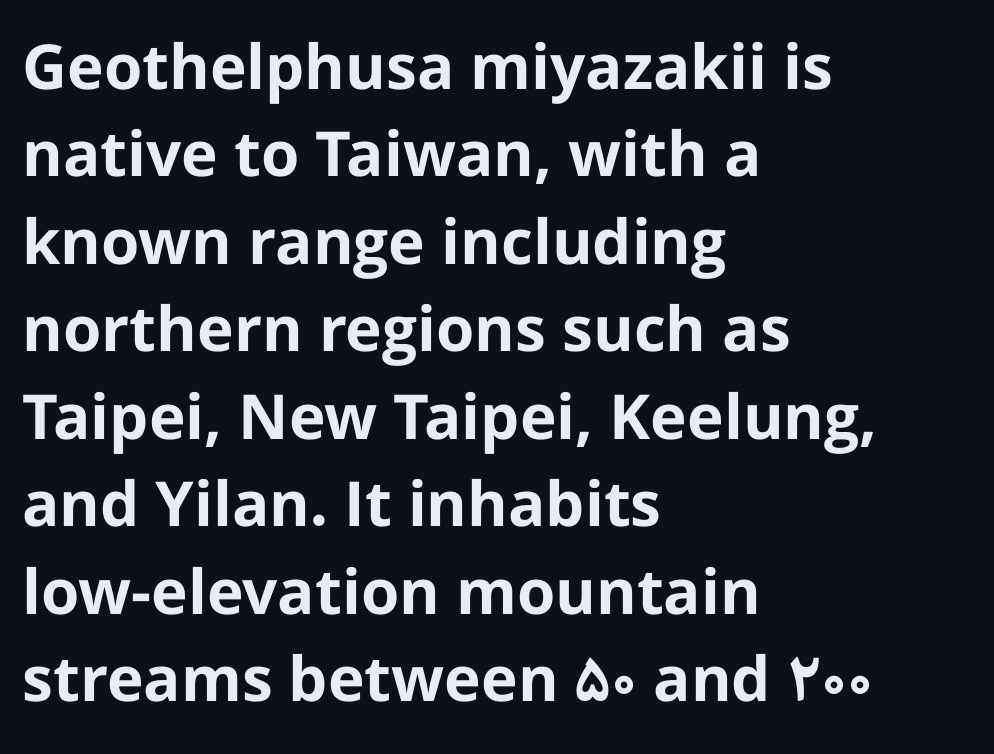
{"serif": "no", "italic": "no", "bold": "yes", "weight": "bold", "width": "normal", "stroke_contrast": "low", "x_height": "medium", "monospaced": "no", "underline": "no", "align": "left", "line_spacing": "normal", "line_spacing_ratio": 1.41, "letter_spacing": "normal", "letter_spacing_em": 0.0, "glyph_px": 62}
